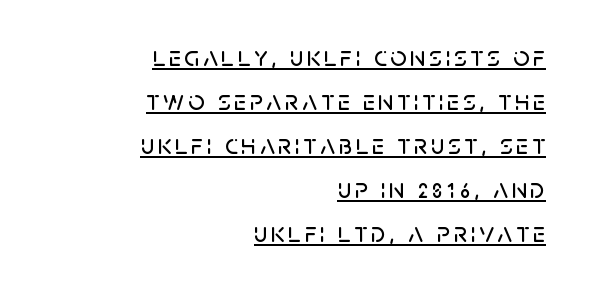
{"serif": "no", "italic": "no", "width": "normal", "stroke_contrast": "low", "x_height": "large", "monospaced": "no", "underline": "yes", "align": "right", "line_spacing": "normal", "line_spacing_ratio": 1.57, "glyph_px": 28}
